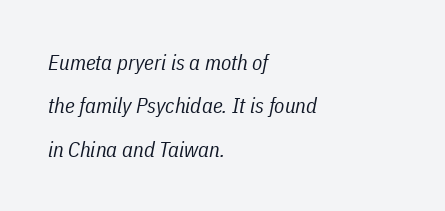
{"italic": "yes", "lean": "right", "slant_degrees": 11, "bold": "no", "underline": "no", "align": "left", "line_spacing": "loose", "line_spacing_ratio": 2.06, "letter_spacing": "normal", "letter_spacing_em": 0.0, "glyph_px": 21}
